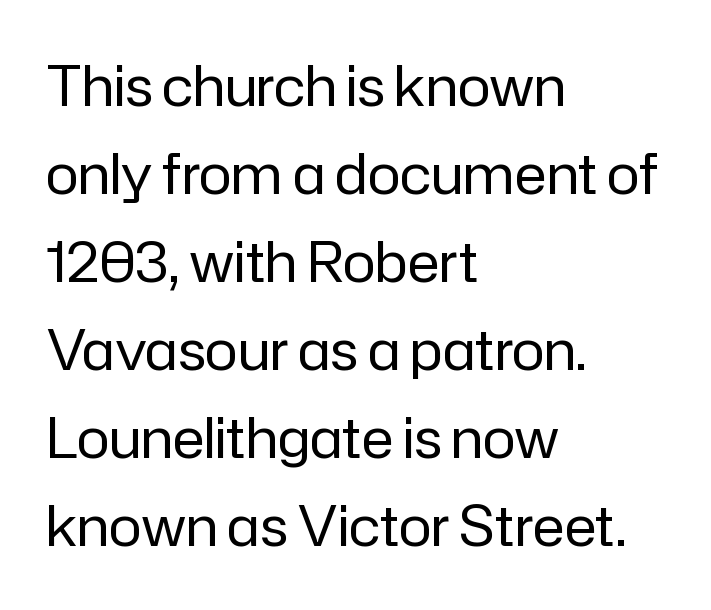
Q: Is the text bold? A: No.
Q: Is the text italic (slanted)? A: No, it is upright.
Q: Is the typeface a serif or a sans-serif typeface? A: Sans-serif.
Q: Is the text underlined? A: No.
Q: How is the paragraph aligned? A: Left-aligned.
Q: Is the spacing between letters normal or unusually wide? A: Normal.
Q: Is the spacing between lines tight, normal or loose? A: Normal.
Q: Width (condensed, normal, or wide)? A: Normal.
Q: Stroke contrast? A: Low.
Q: x-height? A: Medium.
Q: Monospaced? A: No.
